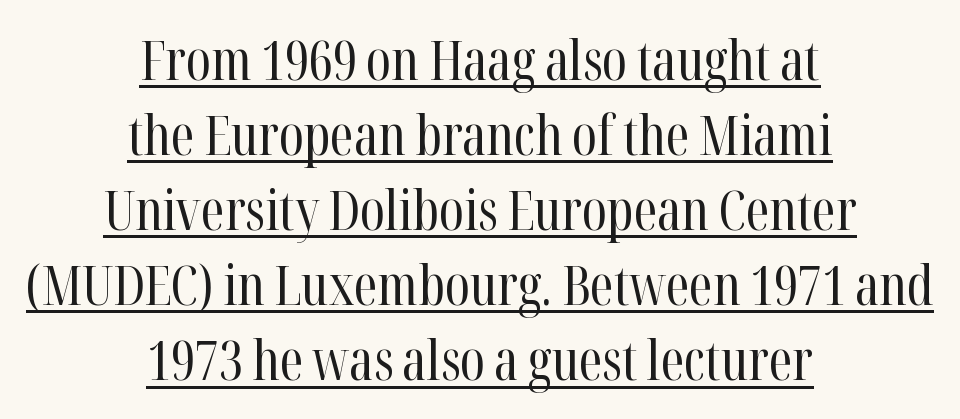
{"serif": "yes", "italic": "no", "bold": "no", "weight": "regular", "width": "condensed", "stroke_contrast": "high", "x_height": "medium", "monospaced": "no", "underline": "yes", "align": "center", "line_spacing": "normal", "line_spacing_ratio": 1.39, "letter_spacing": "normal", "letter_spacing_em": 0.0, "glyph_px": 54}
